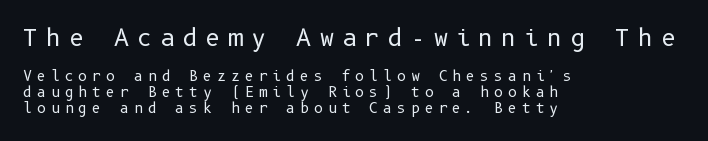
Q: Is the text bold? A: No.
Q: Is the text italic (slanted)? A: No, it is upright.
Q: Is the text underlined? A: No.
Q: How is the paragraph aligned? A: Left-aligned.
Q: Is the spacing between letters normal or unusually wide? A: Unusually wide.
Q: Is the spacing between lines tight, normal or loose? A: Tight.
Q: Which block of text is set in a larger size, the first (top) or the second (bottom)? A: The first (top) one.
